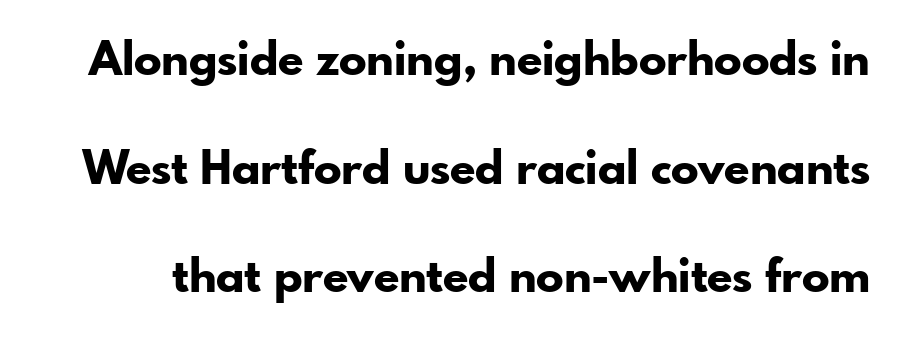
Q: Is the text bold? A: Yes.
Q: Is the text italic (slanted)? A: No, it is upright.
Q: Is the typeface a serif or a sans-serif typeface? A: Sans-serif.
Q: Is the text underlined? A: No.
Q: Is the spacing between letters normal or unusually wide? A: Normal.
Q: Is the spacing between lines tight, normal or loose? A: Loose.
Q: Width (condensed, normal, or wide)? A: Normal.
Q: Stroke contrast? A: Low.
Q: x-height? A: Small.
Q: Monospaced? A: No.
